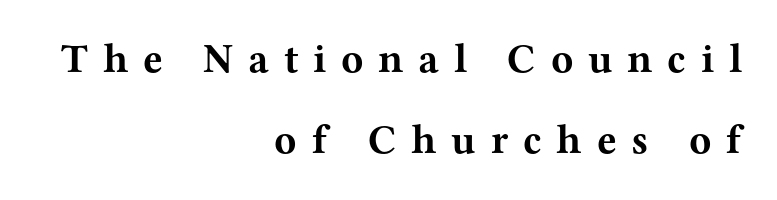
The image shows 41 px bold, wide serif type, upright; set right-aligned, loose line spacing (1.98x), unusually wide letter spacing (+0.36 em), not underlined; medium stroke contrast and a medium x-height.
